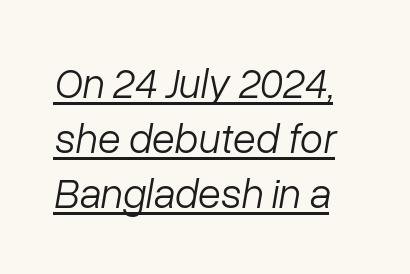
No chunkiness to these letters — they're not bold. A typesetter would call this leading conventional body-copy spacing. This sample has the flowing, uneven cadence of proportional lettering. The specimen reads as italic at a glance.
